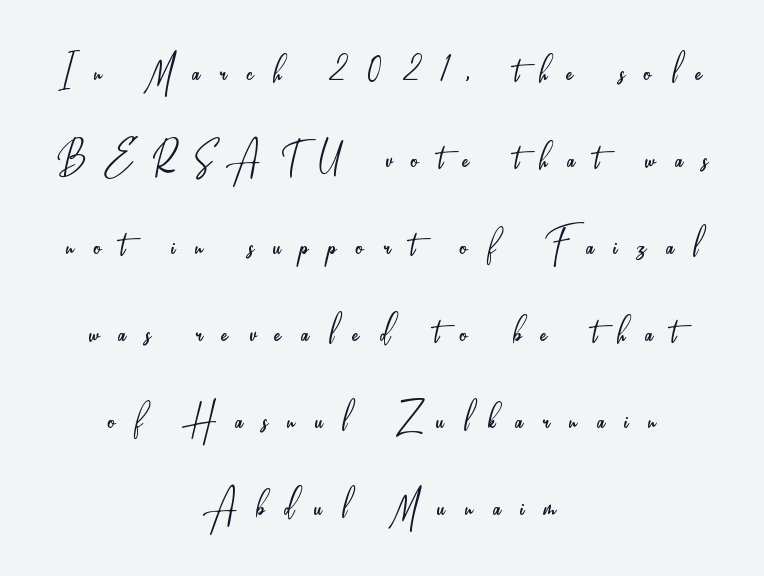
The image shows 46 px light, condensed sans-serif type; set centered, line spacing 1.89x, unusually wide letter spacing (+0.43 em), not underlined; low stroke contrast and a small x-height.
